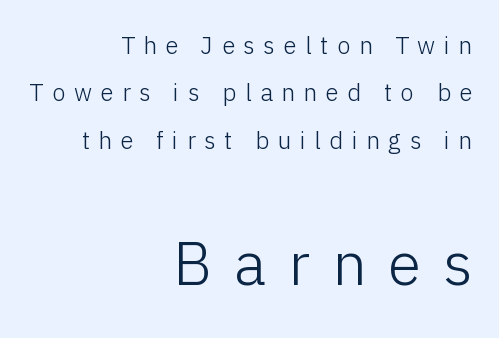
Q: Is the text bold? A: No.
Q: Is the text italic (slanted)? A: No, it is upright.
Q: Is the typeface a serif or a sans-serif typeface? A: Sans-serif.
Q: Is the text underlined? A: No.
Q: How is the paragraph aligned? A: Right-aligned.
Q: Is the spacing between letters normal or unusually wide? A: Unusually wide.
Q: Is the spacing between lines tight, normal or loose? A: Loose.
Q: Which block of text is set in a larger size, the first (top) or the second (bottom)? A: The second (bottom) one.
Q: Width (condensed, normal, or wide)? A: Normal.
Q: Stroke contrast? A: Low.
Q: x-height? A: Medium.
Q: Monospaced? A: No.
